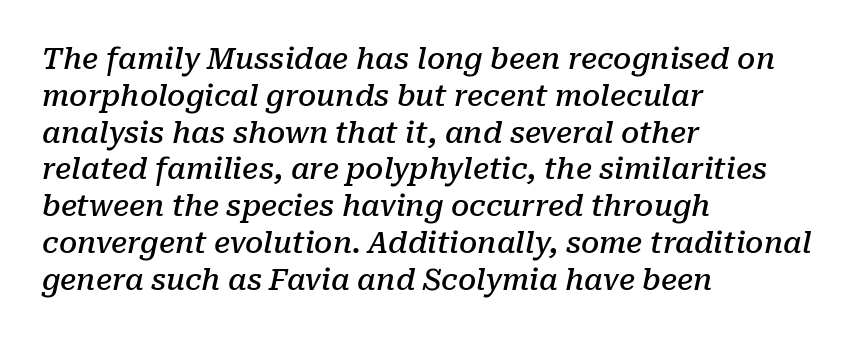
Does the lettering tilt? It does — this is italic. Lines of text with bare space underneath. Typographic density is moderately raised because the face is semibold. The typesetter chose a ragged-right arrangement here.
